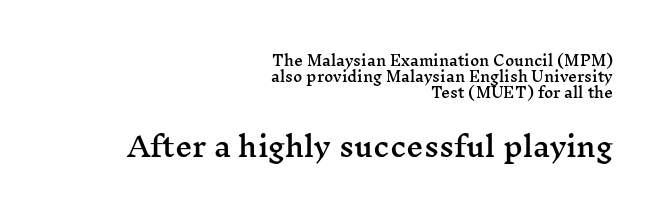
Here the glyphs are tracked normally, forming tight word shapes. This block would grow much taller if given ordinary leading; it's compressed now. Letters rest on an invisible, unmarked baseline. Line endings align vertically; line beginnings do not. Ascenders rise straight up at ninety degrees.
